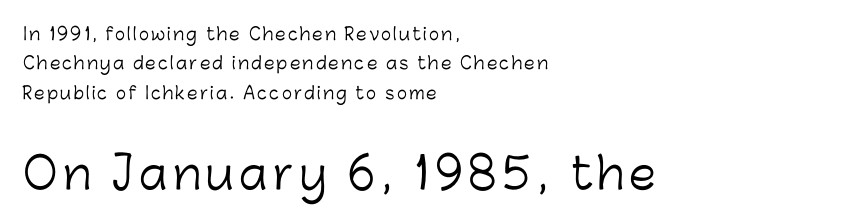
The image shows 43 px light sans-serif type, upright; set left-aligned, line spacing 1.73x, not underlined; the second (bottom) block is 2.53x larger; low stroke contrast and a medium x-height.
